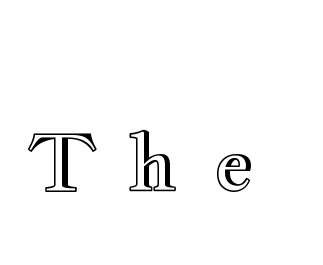
The image shows 77 px wide type, upright; set unusually wide letter spacing (+0.45 em), not underlined; a small x-height.
